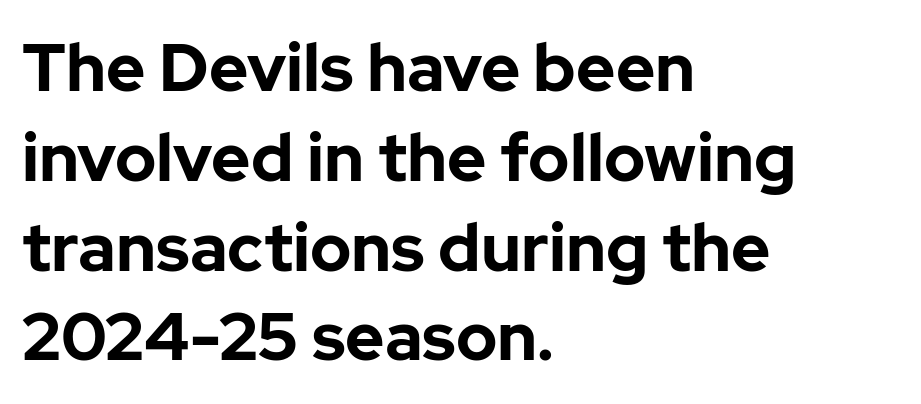
Grotesque or geometric, the face here clearly has no serifs. Nothing unusual about the tracking: characters are spaced as the font intends. A bare baseline throughout the passage. If you drew a ruler down the left edge, every line would touch it. When letters stand straight like this, we call the style roman or upright.
